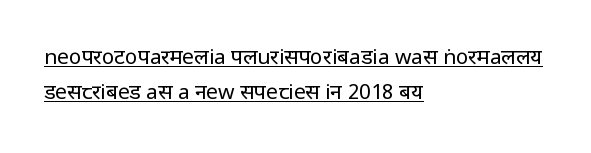
The image shows 21 px text type, upright; set left-aligned, normal line spacing (1.68x), normal letter spacing, underlined.
